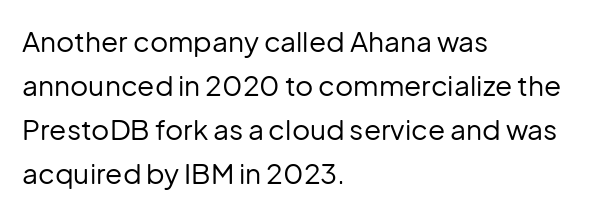
The image shows 28 px regular-weight sans-serif type, upright; set left-aligned, normal line spacing (1.57x), normal letter spacing, not underlined; low stroke contrast and a medium x-height.
